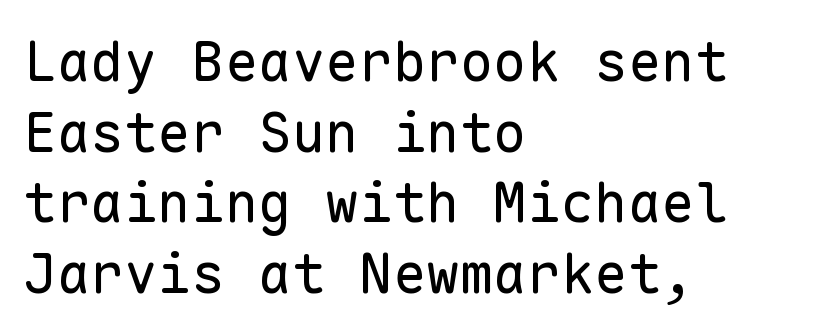
{"serif": "no", "italic": "no", "bold": "no", "weight": "regular", "width": "normal", "stroke_contrast": "low", "x_height": "medium", "monospaced": "yes", "underline": "no", "align": "left", "line_spacing": "normal", "line_spacing_ratio": 1.26, "letter_spacing": "normal", "letter_spacing_em": 0.0, "glyph_px": 56}
